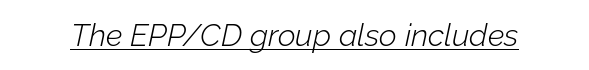
The image shows 31 px light type, italic (leaning right); set normal letter spacing, underlined; low stroke contrast and a medium x-height.
